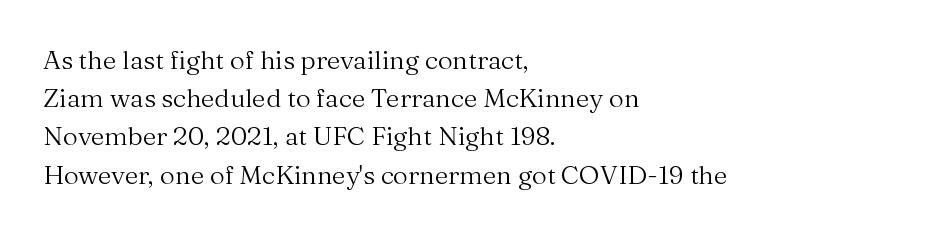
{"italic": "no", "bold": "no", "underline": "no", "align": "left", "line_spacing": "normal", "line_spacing_ratio": 1.47, "letter_spacing": "normal", "letter_spacing_em": 0.0, "glyph_px": 26}
